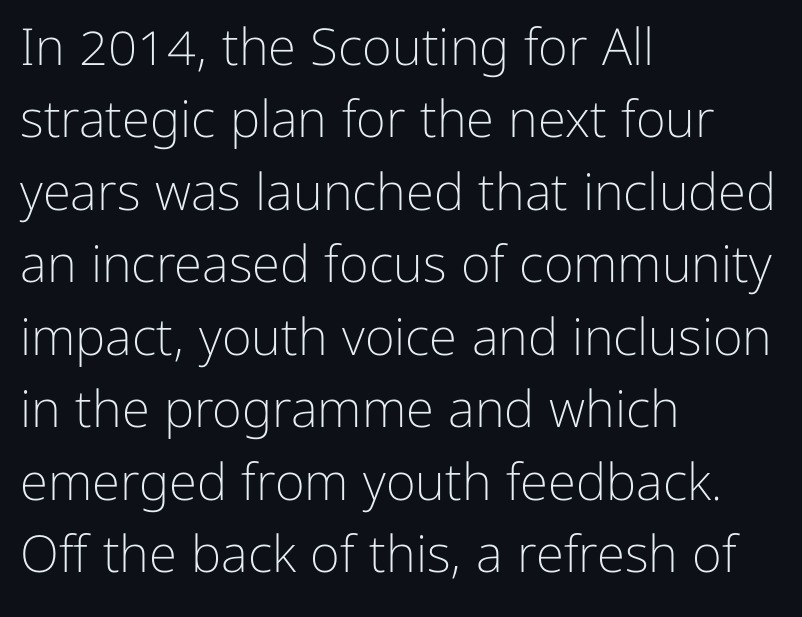
The image shows 51 px light sans-serif type, upright; set left-aligned, normal line spacing (1.42x), normal letter spacing, not underlined; low stroke contrast and a medium x-height.
